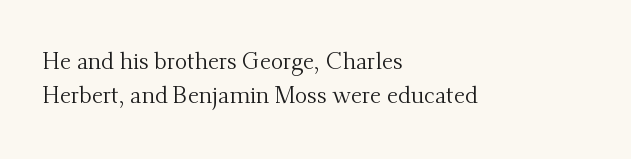
The image shows 23 px text type, upright; set left-aligned, normal line spacing (1.5x), normal letter spacing, not underlined.
